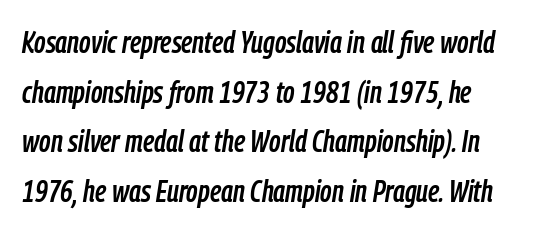
The image shows 31 px condensed type, italic (leaning right); set normal line spacing (1.6x), normal letter spacing, not underlined; low stroke contrast and a medium x-height.
